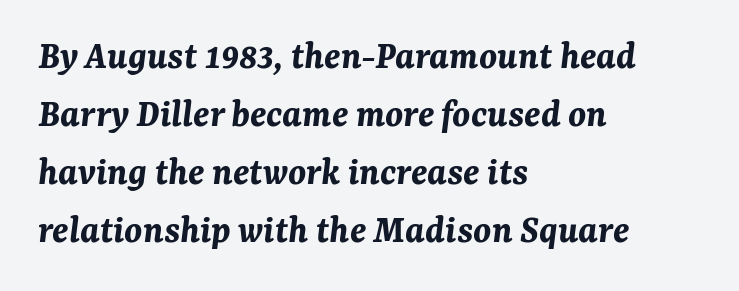
The image shows 40 px bold type, italic (leaning right); set left-aligned, normal line spacing (1.45x), normal letter spacing, not underlined; medium stroke contrast and a medium x-height.
